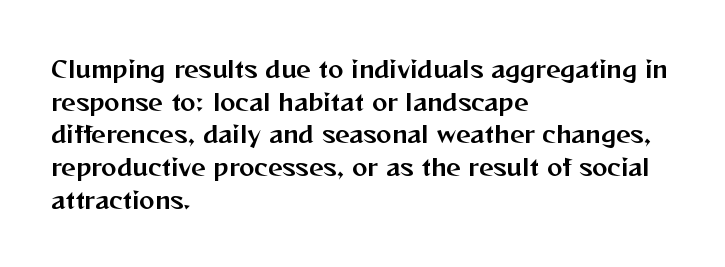
All the whitespace from short lines collects on the right. Standard letterfit; no display-style spreading of the glyphs. The area under the type is left untouched. Characters remain perfectly vertical along every line. If you measured baseline to baseline, you'd find a middling distance.
